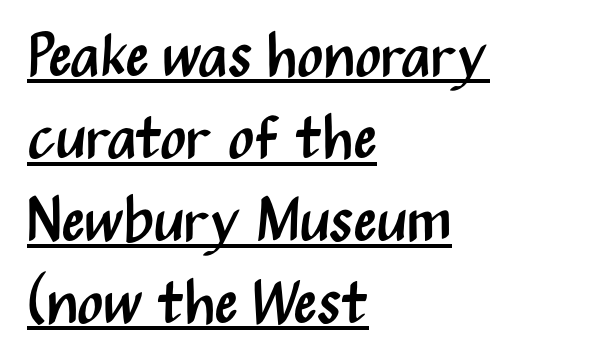
The face used here appears with an underline applied. The rendering uses natural spacing where letterforms have individual widths. Successive baselines arrive at the customary interval. You could call the tracking neutral — neither tight nor loose. In CSS terms this would be text-align: left.
